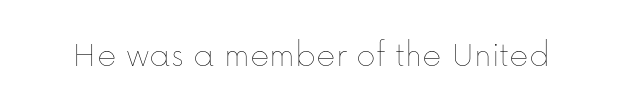
{"italic": "no", "bold": "no", "weight": "thin", "width": "normal", "stroke_contrast": "low", "x_height": "medium", "monospaced": "no", "underline": "no", "letter_spacing": "normal", "letter_spacing_em": 0.0, "glyph_px": 37}
